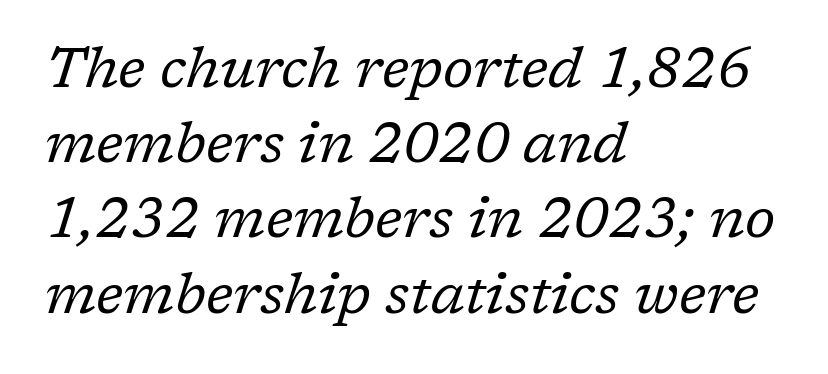
The image shows 57 px regular-weight serif type, italic (leaning right); set left-aligned, normal line spacing (1.32x), normal letter spacing, not underlined; low stroke contrast and a medium x-height.
